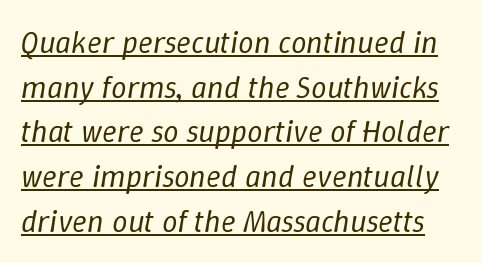
The image shows 31 px regular-weight type, italic (leaning right); set normal line spacing (1.44x), normal letter spacing, underlined; low stroke contrast and a medium x-height.
